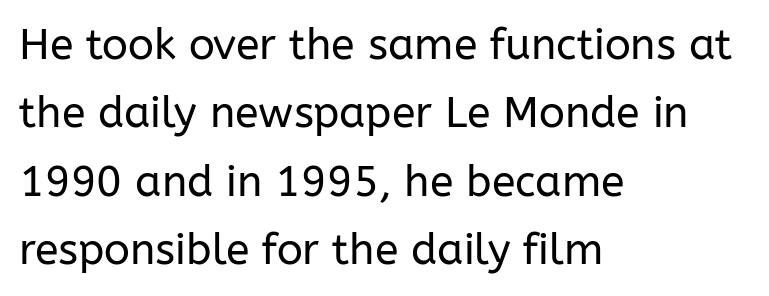
Q: Is the text bold? A: No.
Q: Is the text italic (slanted)? A: No, it is upright.
Q: Is the typeface a serif or a sans-serif typeface? A: Sans-serif.
Q: Is the text underlined? A: No.
Q: How is the paragraph aligned? A: Left-aligned.
Q: Is the spacing between letters normal or unusually wide? A: Normal.
Q: Is the spacing between lines tight, normal or loose? A: Normal.
Q: Width (condensed, normal, or wide)? A: Normal.
Q: Stroke contrast? A: Low.
Q: x-height? A: Medium.
Q: Monospaced? A: No.
